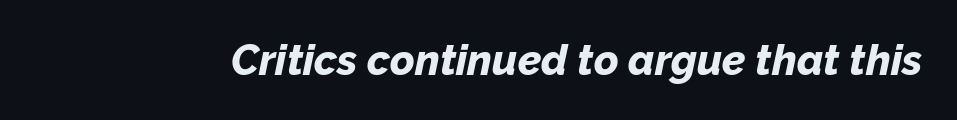
Q: Is the text bold? A: Yes.
Q: Is the text italic (slanted)? A: Yes, it leans right by about 12 degrees.
Q: Is the text underlined? A: No.
Q: Is the spacing between letters normal or unusually wide? A: Normal.
Q: Width (condensed, normal, or wide)? A: Normal.
Q: Stroke contrast? A: Low.
Q: x-height? A: Medium.
Q: Monospaced? A: No.
